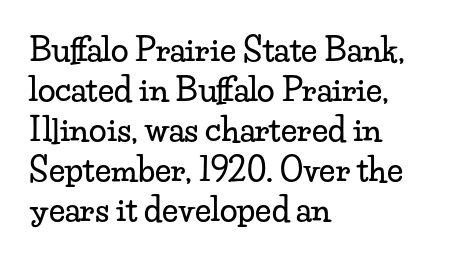
A typesetter would call this zero additional tracking. Little horizontal feet cap the strokes, marking this as serif type. Notice how descenders clear the ascenders below comfortably — that's standard leading. Horizontally, the lines are justified to the leading edge only. Any mark beneath the type? The region is blank.
